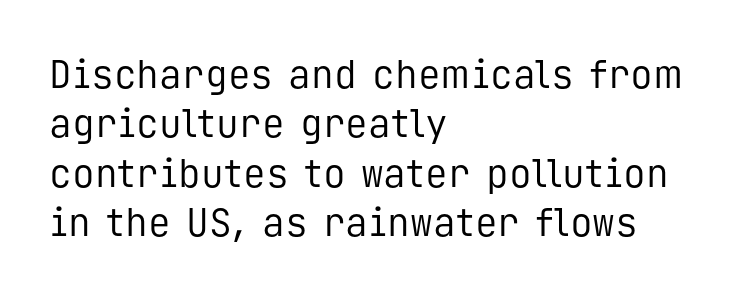
Q: Is the text bold? A: No.
Q: Is the text italic (slanted)? A: No, it is upright.
Q: Is the typeface a serif or a sans-serif typeface? A: Sans-serif.
Q: Is the text underlined? A: No.
Q: How is the paragraph aligned? A: Left-aligned.
Q: Is the spacing between letters normal or unusually wide? A: Normal.
Q: Is the spacing between lines tight, normal or loose? A: Normal.
Q: Width (condensed, normal, or wide)? A: Normal.
Q: Stroke contrast? A: Low.
Q: x-height? A: Medium.
Q: Monospaced? A: Yes.
